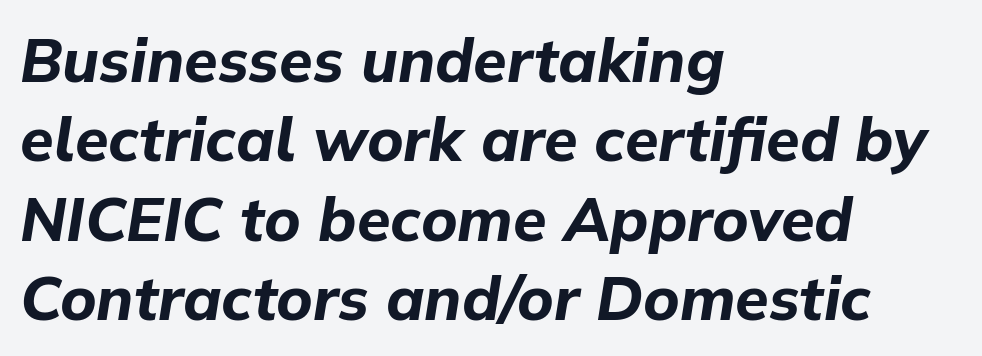
Observe the ordinary spacing: letters are neighbours, not strangers. Yep, that's italic — everything's leaning. The space directly below the letters is spotless. These lines stack with their left ends in a neat column.
